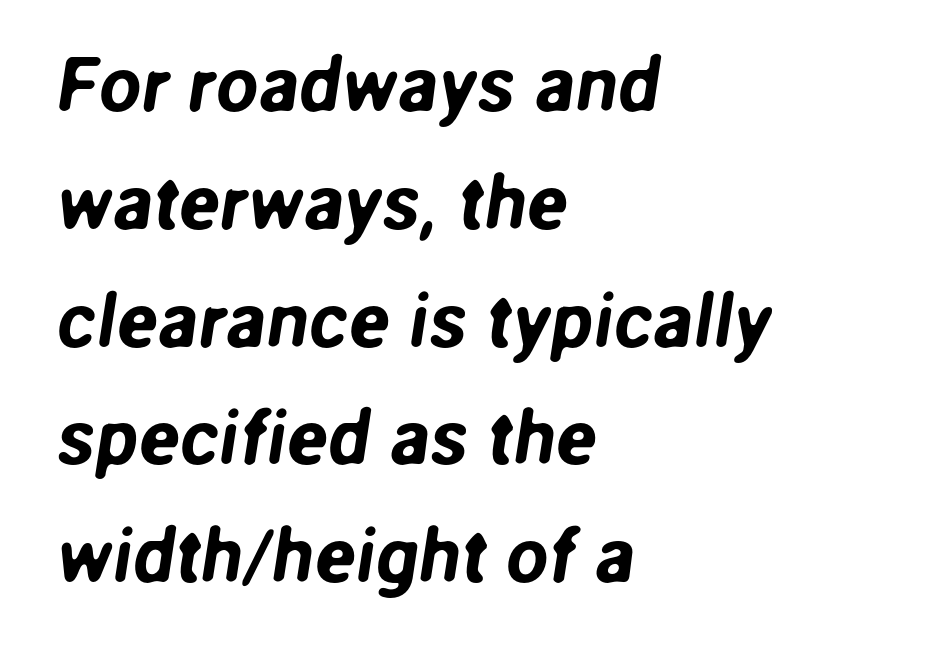
{"serif": "no", "width": "normal", "stroke_contrast": "low", "x_height": "medium", "monospaced": "no", "underline": "no", "align": "left", "line_spacing": "normal", "line_spacing_ratio": 1.55, "letter_spacing": "normal", "letter_spacing_em": 0.0, "glyph_px": 76}
